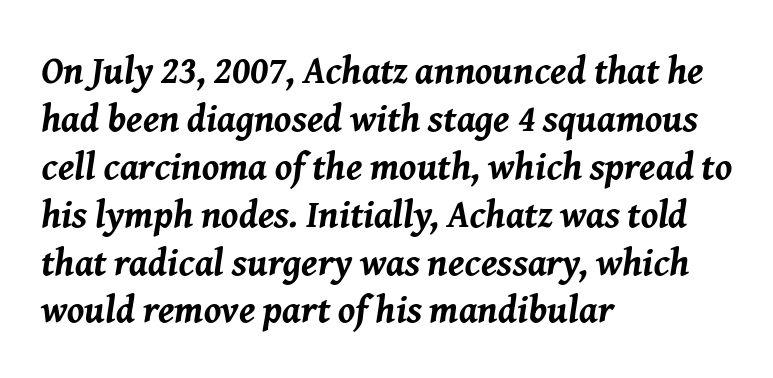
The image shows 38 px bold type, italic (leaning right); set left-aligned, normal line spacing (1.26x), normal letter spacing, not underlined; medium stroke contrast and a medium x-height.
